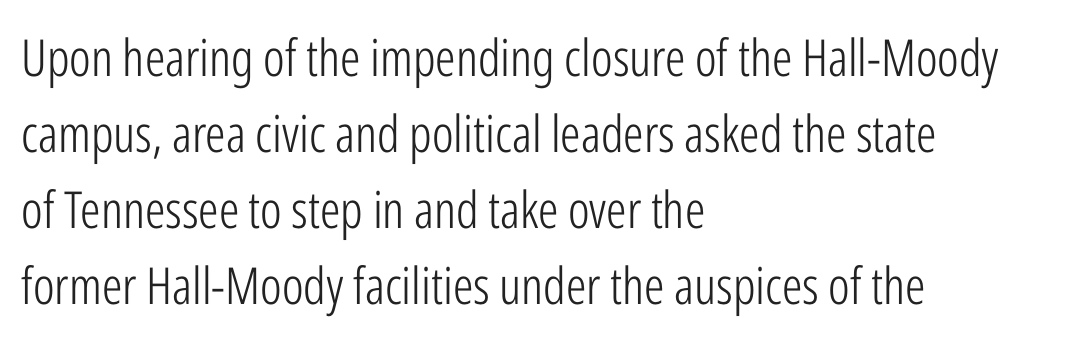
The image shows 51 px light, condensed sans-serif type, upright; set left-aligned, normal line spacing (1.49x), normal letter spacing, not underlined; low stroke contrast and a medium x-height.
